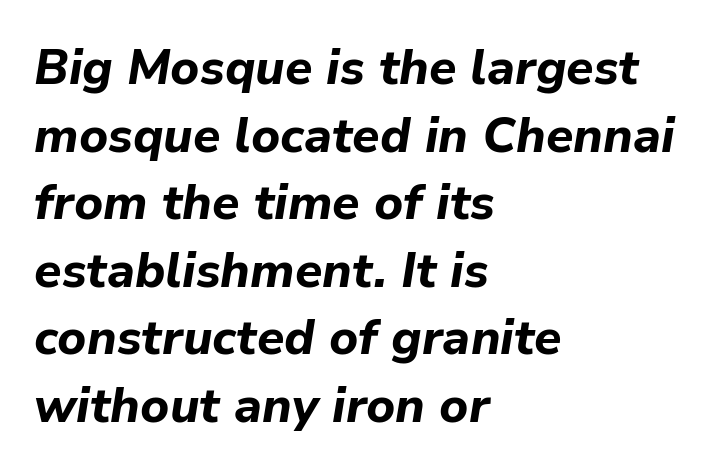
{"italic": "yes", "lean": "right", "slant_degrees": 9, "bold": "yes", "weight": "bold", "width": "normal", "stroke_contrast": "low", "x_height": "medium", "monospaced": "no", "underline": "no", "align": "left", "line_spacing": "normal", "line_spacing_ratio": 1.38, "letter_spacing": "normal", "letter_spacing_em": 0.0, "glyph_px": 49}
